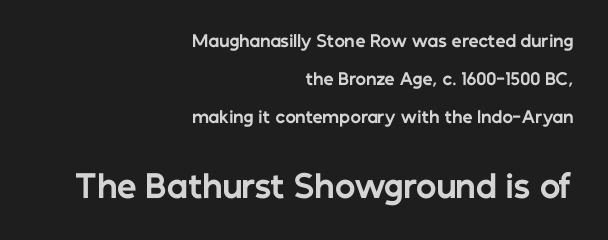
{"serif": "no", "italic": "no", "bold": "yes", "weight": "bold", "width": "normal", "stroke_contrast": "low", "x_height": "medium", "monospaced": "no", "underline": "no", "align": "right", "line_spacing": "loose", "line_spacing_ratio": 2.38, "letter_spacing": "normal", "letter_spacing_em": 0.0, "larger_block": "second", "size_ratio": 1.94, "glyph_px": 31}
